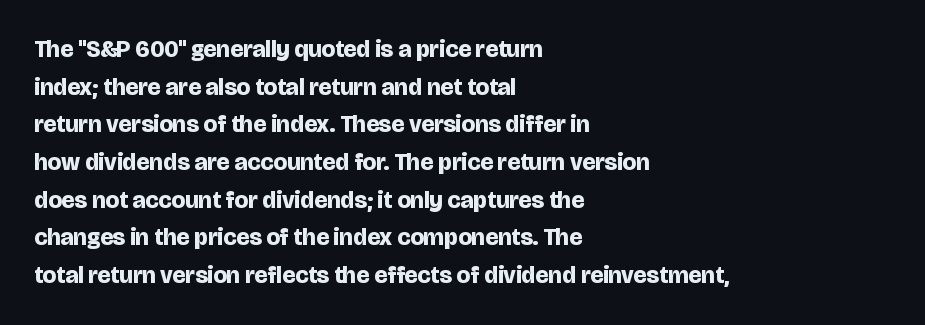
{"italic": "no", "bold": "yes", "underline": "no", "align": "left", "line_spacing": "normal", "line_spacing_ratio": 1.57, "letter_spacing": "normal", "letter_spacing_em": 0.0, "glyph_px": 24}
